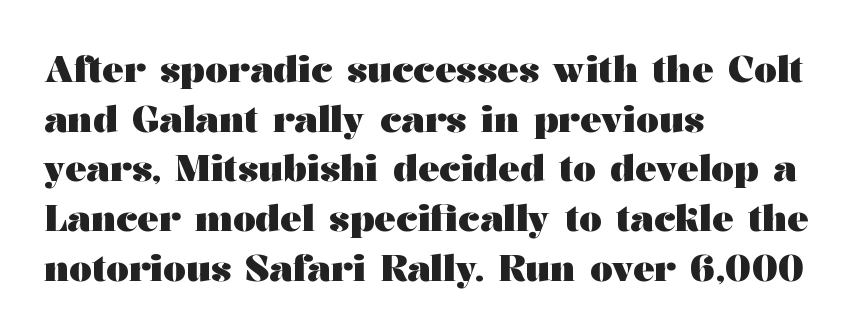
Leading: standard. Characters follow at the spacing the type designer built in. Little horizontal feet cap the strokes, marking this as serif type. Every stem runs plumb, perpendicular to the baseline. The string is rendered with underlining switched off. The rag falls on the right side of this text block.
